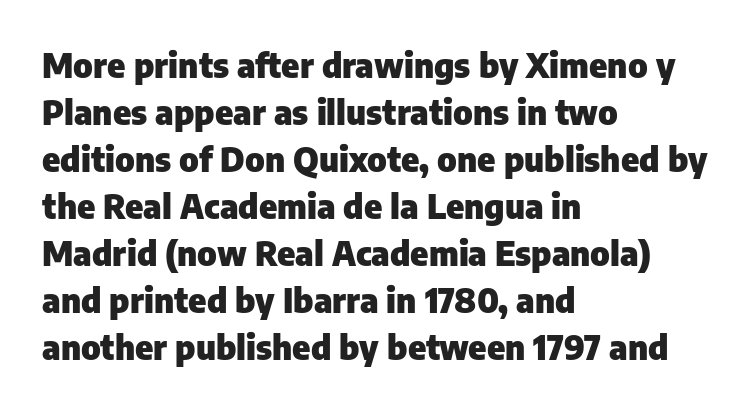
{"serif": "no", "italic": "no", "bold": "yes", "weight": "heavy", "width": "normal", "stroke_contrast": "low", "x_height": "medium", "monospaced": "no", "underline": "no", "align": "left", "line_spacing": "normal", "line_spacing_ratio": 1.38, "letter_spacing": "normal", "letter_spacing_em": 0.0, "glyph_px": 34}
